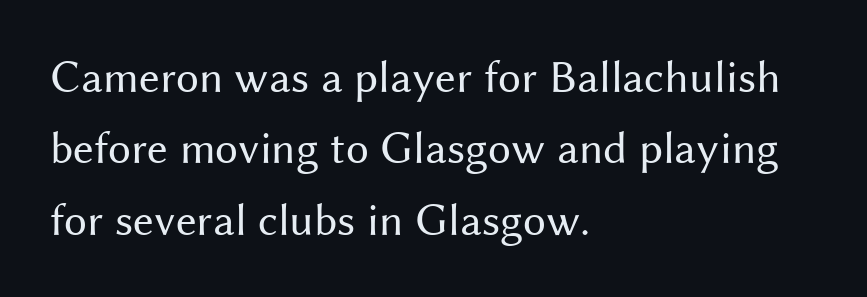
{"serif": "no", "italic": "no", "bold": "no", "weight": "regular", "width": "normal", "stroke_contrast": "medium", "x_height": "medium", "monospaced": "no", "underline": "no", "align": "left", "line_spacing": "normal", "line_spacing_ratio": 1.55, "letter_spacing": "normal", "letter_spacing_em": 0.0, "glyph_px": 46}
